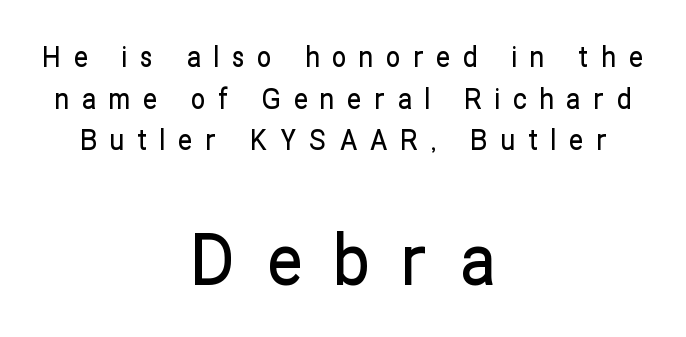
The image shows 70 px condensed sans-serif type, upright; set centered, normal line spacing (1.49x), unusually wide letter spacing (+0.46 em), not underlined; the second (bottom) block is 2.5x larger; low stroke contrast and a medium x-height.
